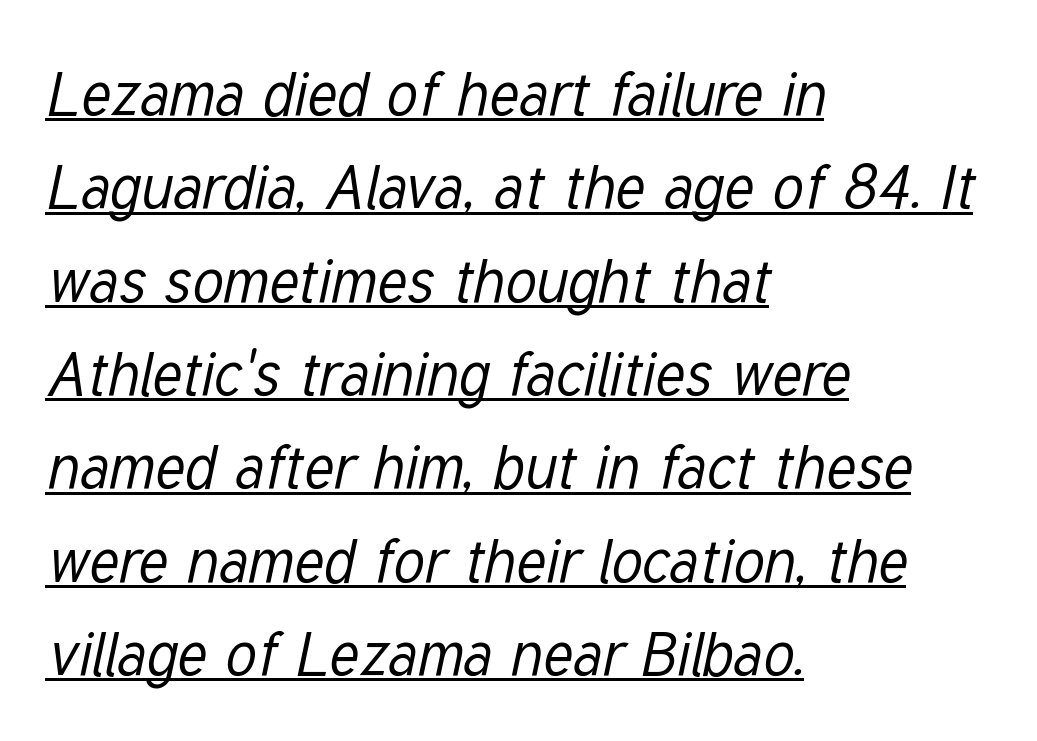
Q: Is the text bold? A: No.
Q: Is the text italic (slanted)? A: Yes, it leans right by about 12 degrees.
Q: Is the text underlined? A: Yes.
Q: How is the paragraph aligned? A: Left-aligned.
Q: Is the spacing between letters normal or unusually wide? A: Normal.
Q: Is the spacing between lines tight, normal or loose? A: Normal.
Q: Width (condensed, normal, or wide)? A: Condensed.
Q: Stroke contrast? A: Low.
Q: x-height? A: Medium.
Q: Monospaced? A: No.
